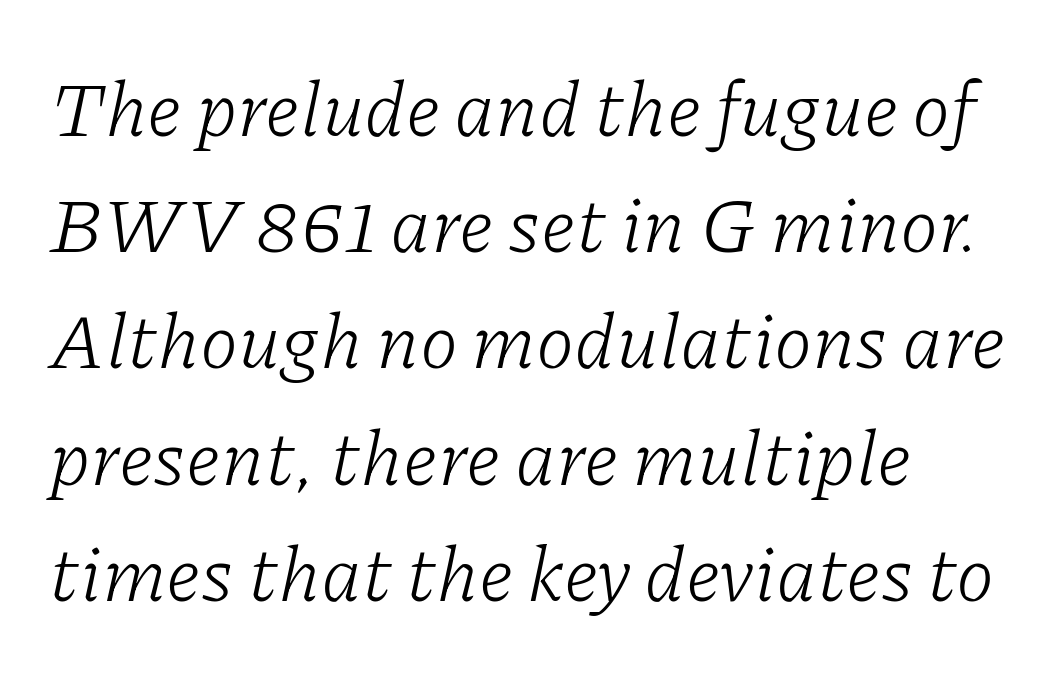
{"serif": "yes", "italic": "yes", "lean": "right", "slant_degrees": 11, "bold": "no", "weight": "light", "width": "normal", "stroke_contrast": "low", "x_height": "medium", "monospaced": "no", "underline": "no", "align": "left", "line_spacing": "normal", "line_spacing_ratio": 1.49, "letter_spacing": "normal", "letter_spacing_em": 0.0, "glyph_px": 78}
